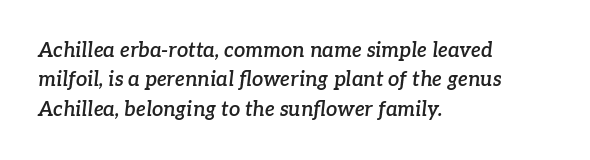
Q: Is the text bold? A: Semi-bold.
Q: Is the text italic (slanted)? A: Yes, it leans right by about 7 degrees.
Q: Is the text underlined? A: No.
Q: How is the paragraph aligned? A: Left-aligned.
Q: Is the spacing between letters normal or unusually wide? A: Normal.
Q: Is the spacing between lines tight, normal or loose? A: Normal.
